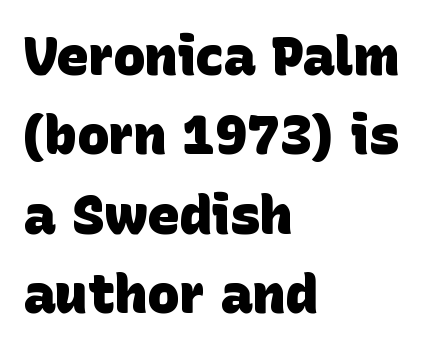
The image shows 54 px heavy sans-serif type; set left-aligned, normal line spacing (1.47x), normal letter spacing, not underlined; low stroke contrast and a large x-height.
